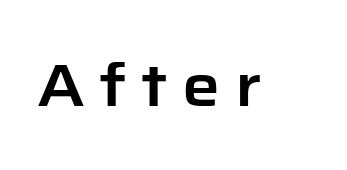
The image shows 60 px sans-serif type, upright; set unusually wide letter spacing (+0.24 em), not underlined; low stroke contrast and a medium x-height.
